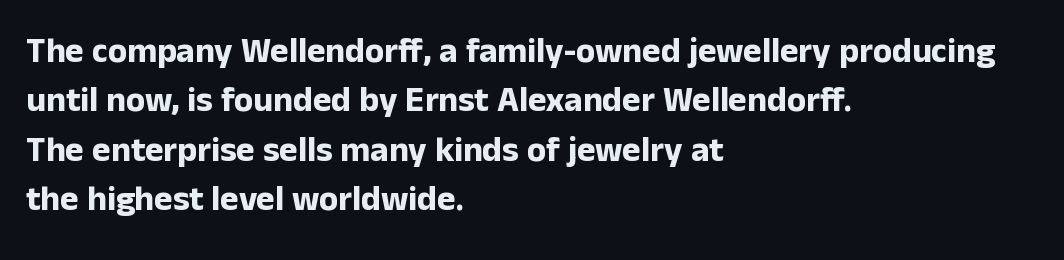
The setting favours the left margin, as ordinary paragraphs usually do. Quick note: not italic, upright. These lines sit exactly where default settings would place them. Check under the words: just untouched page. Varying glyph widths throughout — classic text-font behaviour. Is the type bold? Yes — the strokes are clearly thick and heavy.
